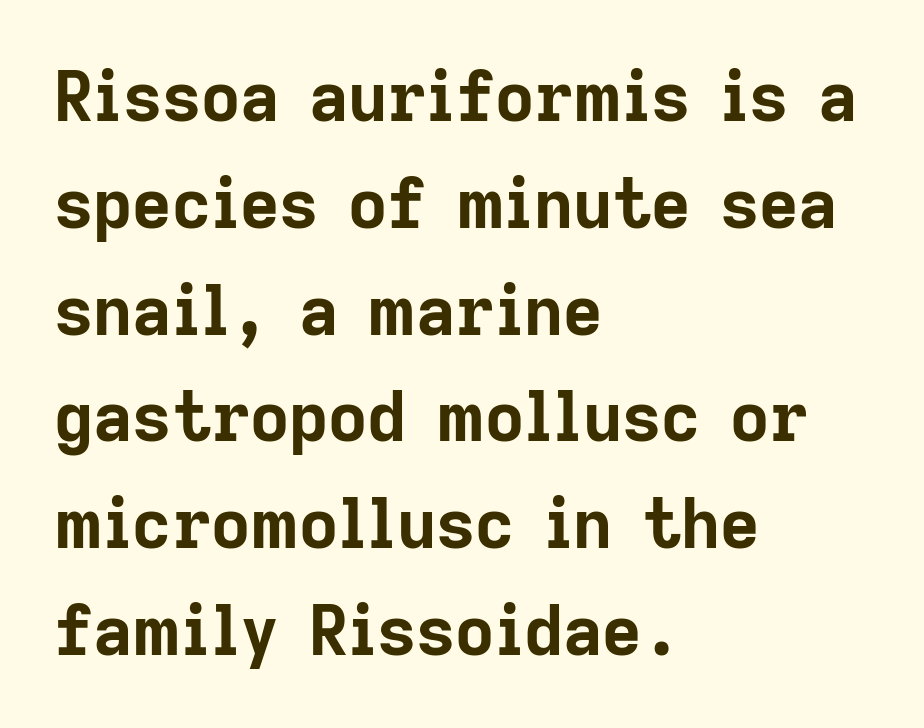
{"serif": "no", "italic": "no", "bold": "yes", "weight": "bold", "width": "normal", "stroke_contrast": "low", "x_height": "medium", "monospaced": "no", "underline": "no", "align": "left", "line_spacing": "normal", "line_spacing_ratio": 1.57, "letter_spacing": "normal", "letter_spacing_em": 0.0, "glyph_px": 68}
